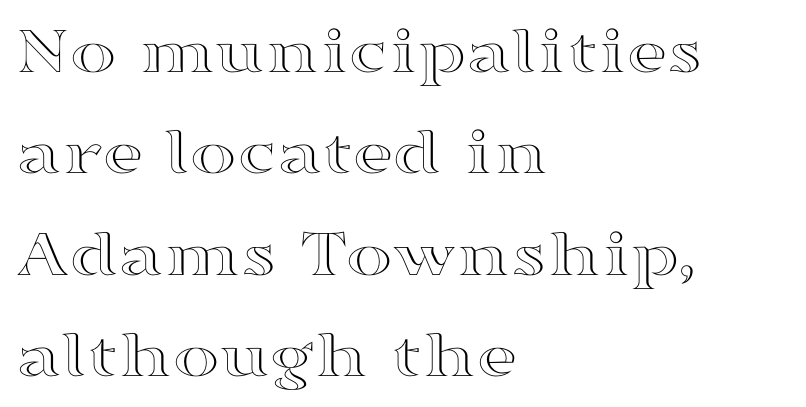
{"italic": "no", "width": "wide", "x_height": "medium", "monospaced": "no", "underline": "no", "align": "left", "line_spacing": "normal", "line_spacing_ratio": 1.45, "letter_spacing": "normal", "letter_spacing_em": 0.0, "glyph_px": 70}
